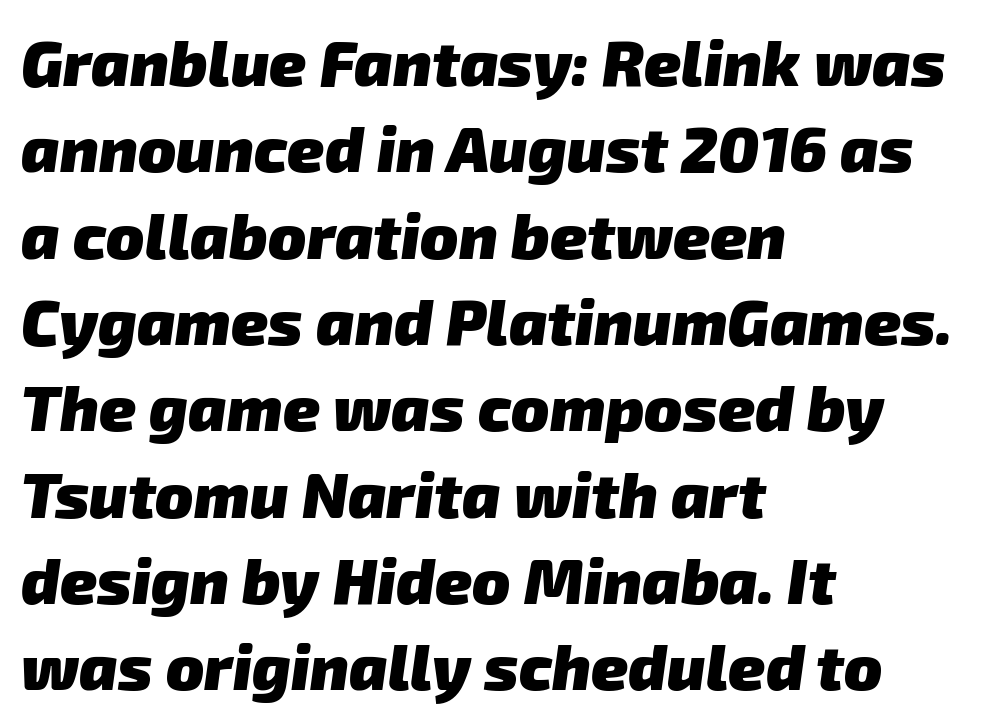
Q: Is the text bold? A: Yes.
Q: Is the typeface a serif or a sans-serif typeface? A: Sans-serif.
Q: Is the text underlined? A: No.
Q: How is the paragraph aligned? A: Left-aligned.
Q: Is the spacing between letters normal or unusually wide? A: Normal.
Q: Is the spacing between lines tight, normal or loose? A: Normal.
Q: Width (condensed, normal, or wide)? A: Normal.
Q: Stroke contrast? A: Low.
Q: x-height? A: Medium.
Q: Monospaced? A: No.
